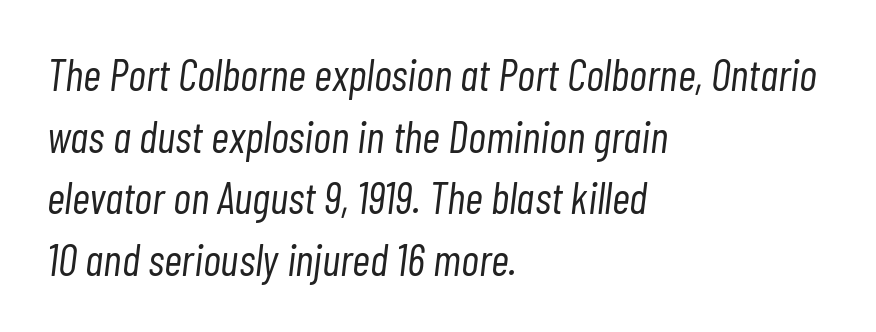
The rendering keeps characters at their native spacing. The designer left line spacing at the default. These glyphs show unthickened strokes, regular width or finer. Words float on clear page, feet unadorned. You could not count columns in this text — the font is proportionally spaced. You can tell it's italic because the verticals aren't actually vertical.
